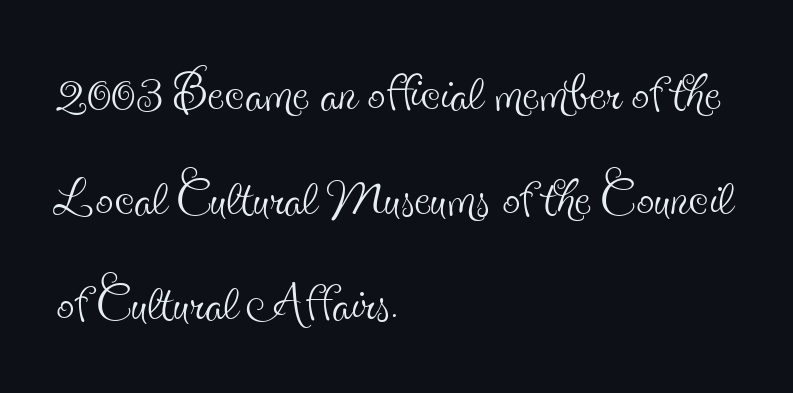
The image shows 71 px thin, condensed serif type; set left-aligned, normal line spacing (1.48x), normal letter spacing, not underlined; a small x-height.
